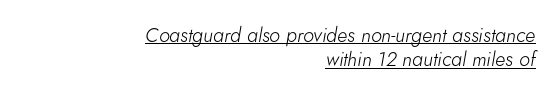
{"italic": "yes", "lean": "right", "slant_degrees": 5, "bold": "no", "underline": "yes", "align": "right", "line_spacing_ratio": 1.21, "letter_spacing": "normal", "letter_spacing_em": 0.0, "glyph_px": 20}
